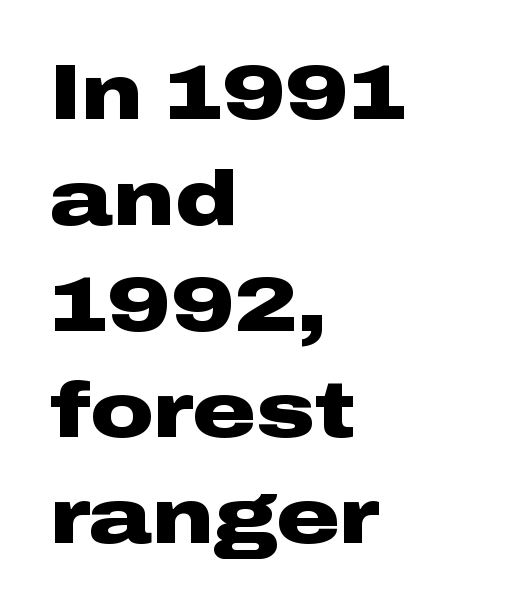
{"serif": "no", "italic": "no", "bold": "yes", "weight": "heavy", "width": "wide", "stroke_contrast": "low", "x_height": "medium", "monospaced": "no", "underline": "no", "align": "left", "line_spacing": "normal", "line_spacing_ratio": 1.36, "letter_spacing": "normal", "letter_spacing_em": 0.0, "glyph_px": 78}
